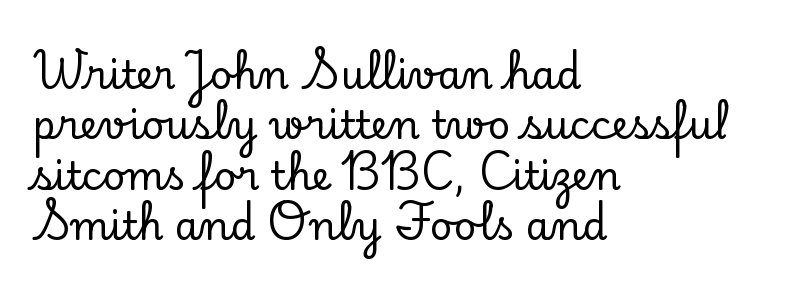
If you measured baseline to baseline, you'd find a middling distance. It's the straight-up-and-down kind of type. Looks like regular typesetting: each glyph gets only the width it needs. Line starts are locked; line ends wander. What stands out about the letter spacing? Nothing — it is the standard amount. What kind of face is this? One with serifs.
